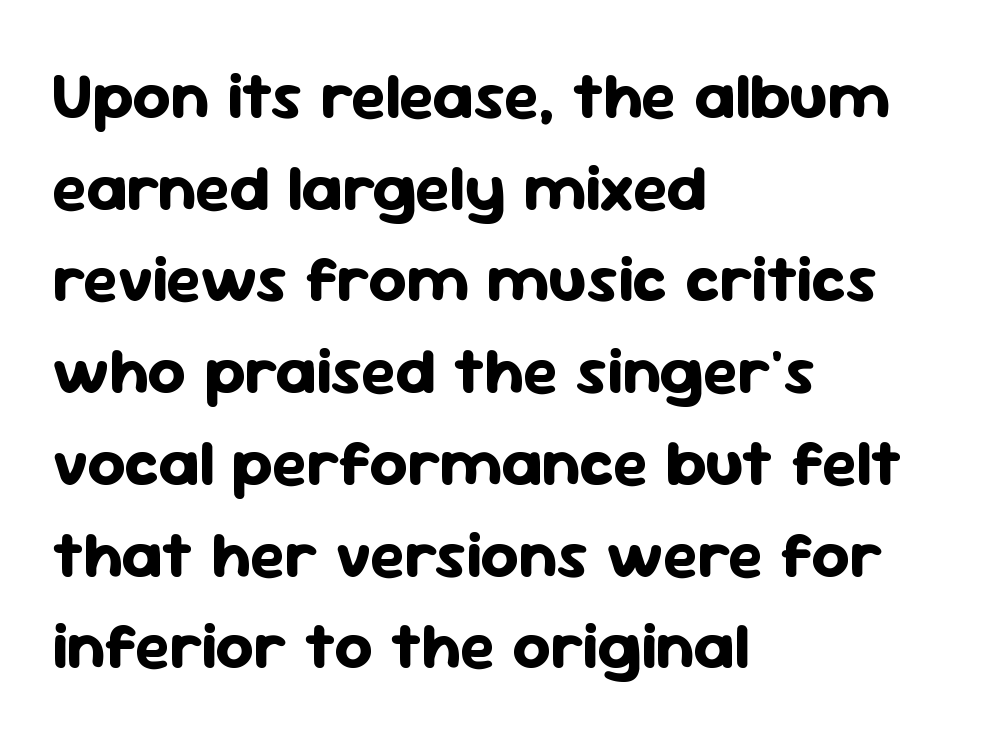
The image shows 66 px bold sans-serif type, upright; set left-aligned, normal line spacing (1.39x), normal letter spacing, not underlined; low stroke contrast and a medium x-height.
